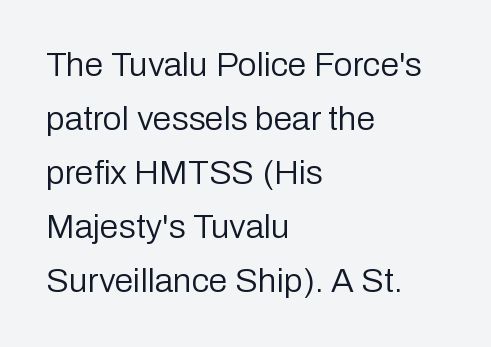
The image shows 34 px regular-weight sans-serif type, upright; set left-aligned, normal line spacing (1.59x), normal letter spacing, not underlined; low stroke contrast and a medium x-height.
